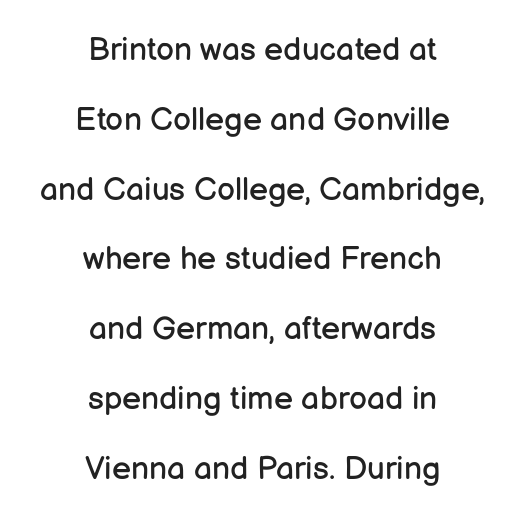
Q: Is the text bold? A: No.
Q: Is the text italic (slanted)? A: No, it is upright.
Q: Is the typeface a serif or a sans-serif typeface? A: Sans-serif.
Q: Is the text underlined? A: No.
Q: How is the paragraph aligned? A: Centered.
Q: Is the spacing between letters normal or unusually wide? A: Normal.
Q: Is the spacing between lines tight, normal or loose? A: Loose.
Q: Width (condensed, normal, or wide)? A: Normal.
Q: Stroke contrast? A: Low.
Q: x-height? A: Medium.
Q: Monospaced? A: No.
